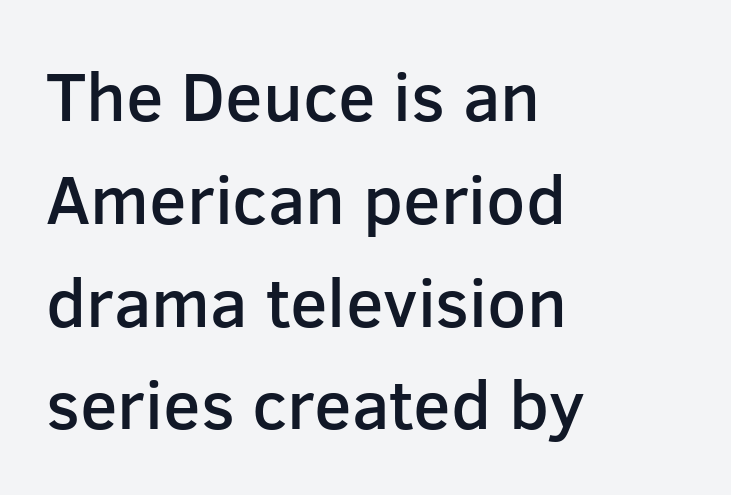
{"serif": "no", "italic": "no", "bold": "semi", "weight": "semibold", "width": "normal", "stroke_contrast": "low", "x_height": "medium", "monospaced": "no", "underline": "no", "align": "left", "line_spacing": "normal", "line_spacing_ratio": 1.49, "letter_spacing": "normal", "letter_spacing_em": 0.0, "glyph_px": 69}
